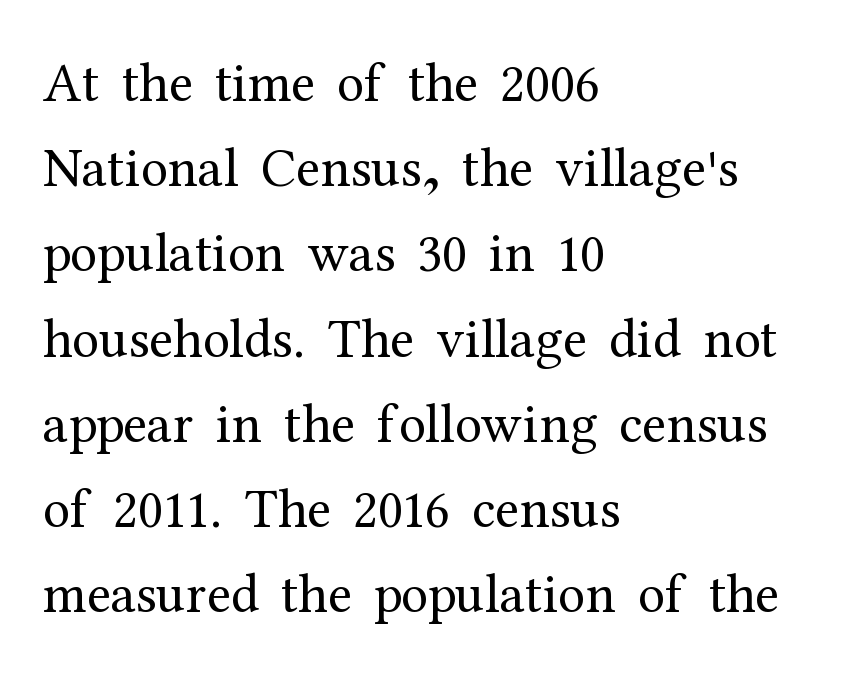
{"serif": "yes", "italic": "no", "bold": "no", "weight": "regular", "width": "normal", "stroke_contrast": "medium", "x_height": "medium", "monospaced": "no", "underline": "no", "align": "left", "line_spacing": "normal", "line_spacing_ratio": 1.55, "letter_spacing": "normal", "letter_spacing_em": 0.0, "glyph_px": 55}
